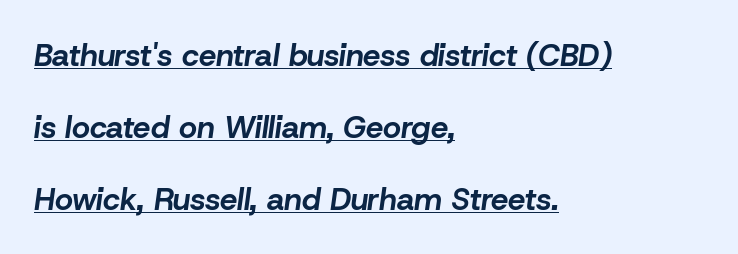
{"italic": "yes", "lean": "right", "slant_degrees": 8, "bold": "yes", "weight": "bold", "width": "normal", "stroke_contrast": "low", "x_height": "medium", "monospaced": "no", "underline": "yes", "align": "left", "line_spacing": "loose", "line_spacing_ratio": 2.32, "letter_spacing": "normal", "letter_spacing_em": 0.0, "glyph_px": 31}
